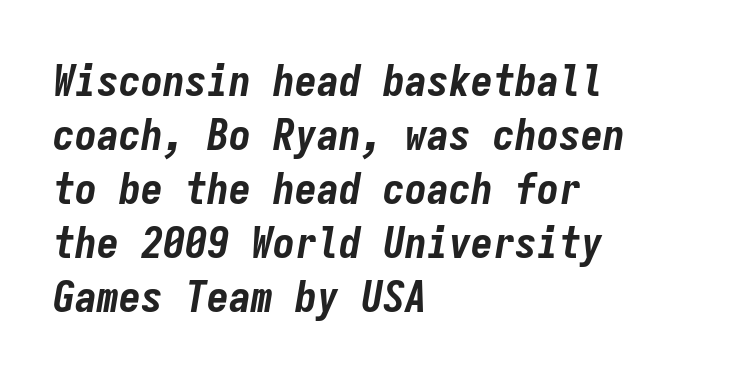
The image shows 44 px bold, condensed type, italic (leaning right), monospaced; set left-aligned, line spacing 1.23x, normal letter spacing, not underlined; low stroke contrast and a medium x-height.
